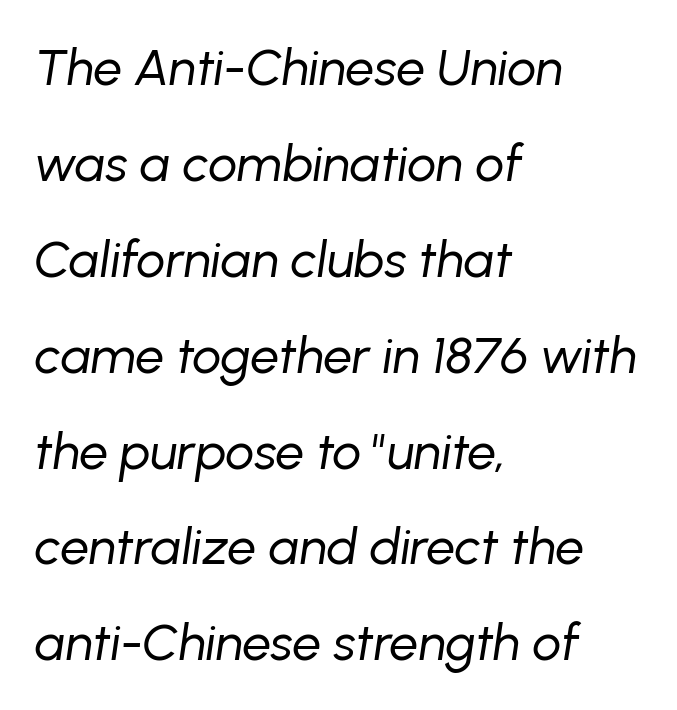
Q: Is the text bold? A: No.
Q: Is the text italic (slanted)? A: Yes, it leans right by about 8 degrees.
Q: Is the text underlined? A: No.
Q: How is the paragraph aligned? A: Left-aligned.
Q: Is the spacing between letters normal or unusually wide? A: Normal.
Q: Width (condensed, normal, or wide)? A: Normal.
Q: Stroke contrast? A: Low.
Q: x-height? A: Medium.
Q: Monospaced? A: No.
